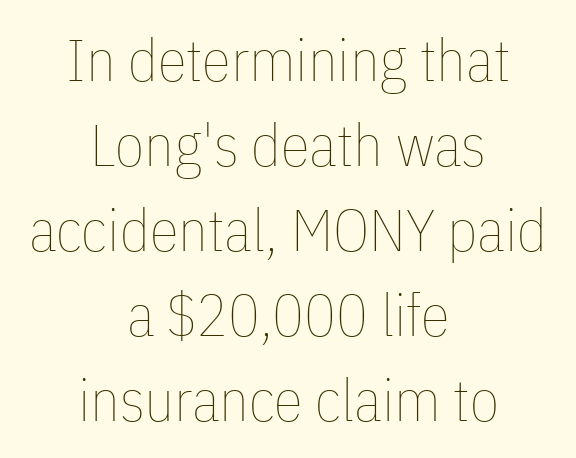
The image shows 59 px thin, condensed type, upright; set centered, normal line spacing (1.44x), normal letter spacing, not underlined; low stroke contrast and a medium x-height.
